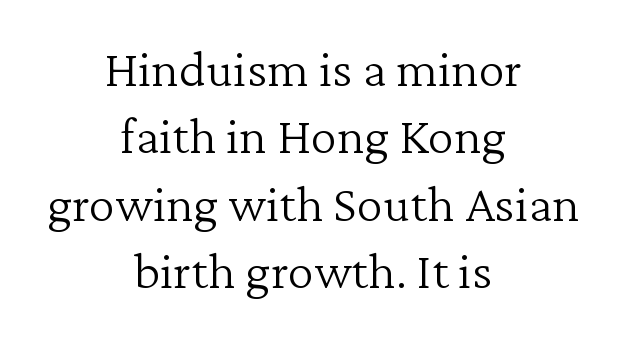
In terms of letterform style, serifs are clearly present. Lines of text with bare space underneath. In terms of leading, this rendering errs on the cramped side. No letter is thick-stroked: the sample isn't bold. Looks like regular typesetting: each glyph gets only the width it needs. Is there any slant? The stems are plumb.
